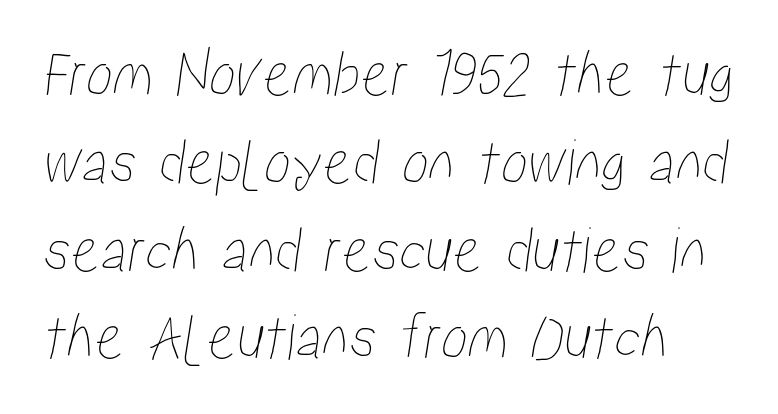
The image shows 67 px condensed type; set left-aligned, normal line spacing (1.31x), normal letter spacing, not underlined; low stroke contrast and a medium x-height.
